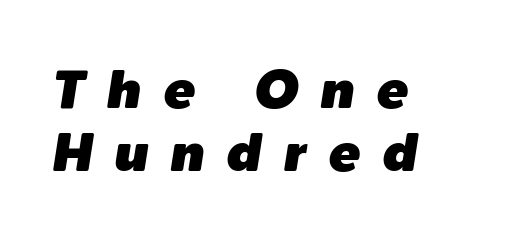
The image shows 53 px text type, italic (leaning right); set left-aligned, line spacing 1.18x, unusually wide letter spacing (+0.41 em), not underlined; low stroke contrast and a medium x-height.
